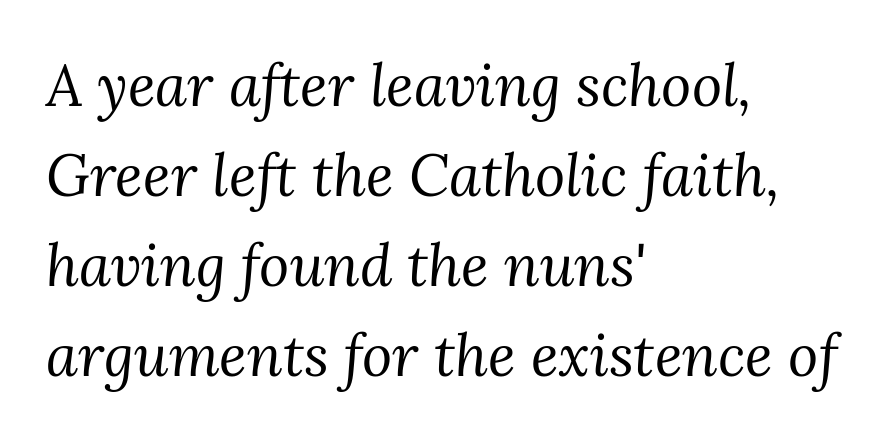
The image shows 58 px regular-weight serif type, italic (leaning right); set left-aligned, normal line spacing (1.55x), normal letter spacing, not underlined; medium stroke contrast and a medium x-height.
